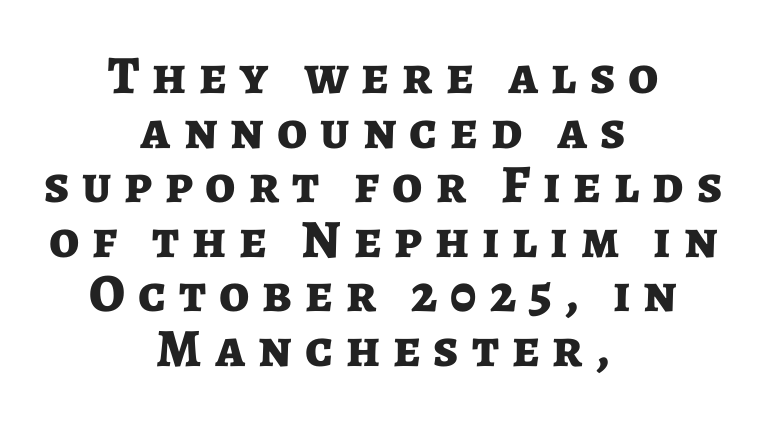
Q: Is the text bold? A: Yes.
Q: Is the text italic (slanted)? A: No, it is upright.
Q: Is the typeface a serif or a sans-serif typeface? A: Sans-serif.
Q: Is the text underlined? A: No.
Q: How is the paragraph aligned? A: Centered.
Q: Is the spacing between letters normal or unusually wide? A: Unusually wide.
Q: Is the spacing between lines tight, normal or loose? A: Tight.
Q: Width (condensed, normal, or wide)? A: Normal.
Q: Stroke contrast? A: Low.
Q: x-height? A: Medium.
Q: Monospaced? A: No.
